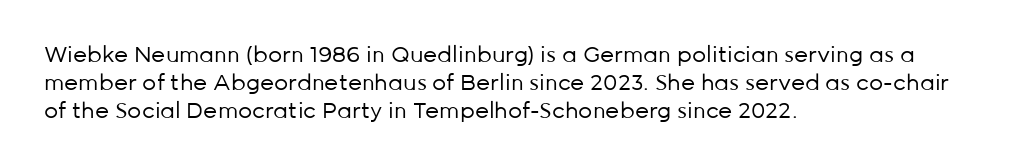
{"italic": "no", "bold": "no", "underline": "no", "align": "left", "line_spacing": "normal", "line_spacing_ratio": 1.27, "letter_spacing": "normal", "letter_spacing_em": 0.0, "glyph_px": 22}
